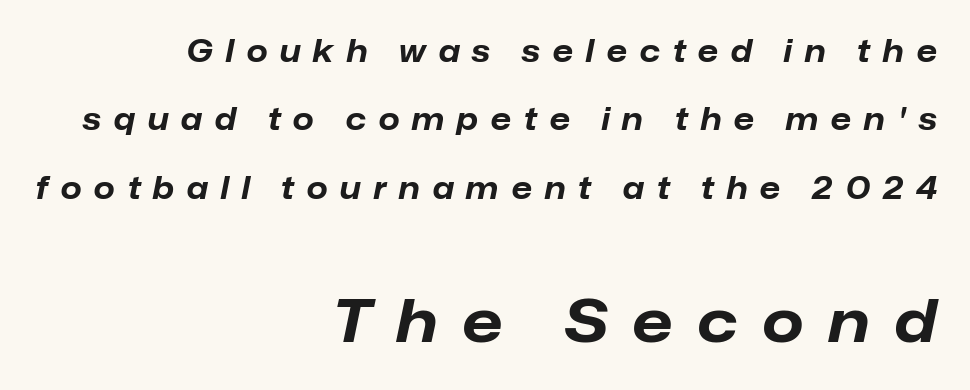
The image shows 59 px bold type, italic (leaning right); set right-aligned, loose line spacing (2.28x), unusually wide letter spacing (+0.42 em), not underlined; the second (bottom) block is 1.97x larger; low stroke contrast and a medium x-height.
